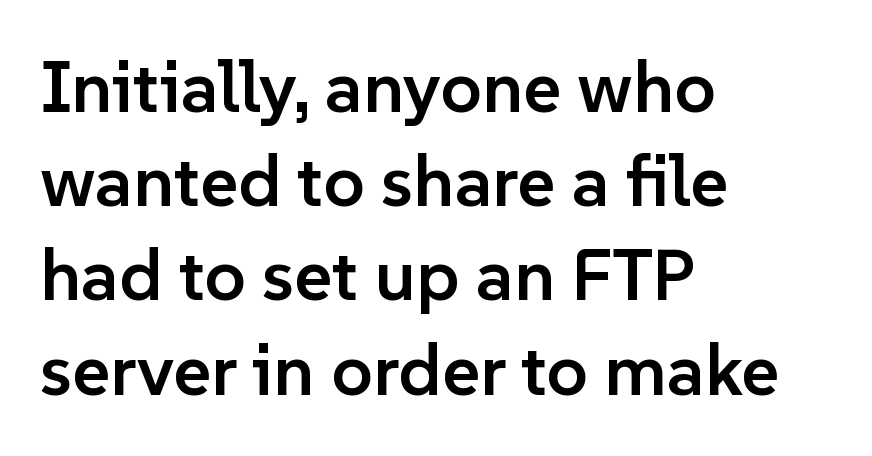
Q: Is the text bold? A: Semi-bold.
Q: Is the text italic (slanted)? A: No, it is upright.
Q: Is the typeface a serif or a sans-serif typeface? A: Sans-serif.
Q: Is the text underlined? A: No.
Q: How is the paragraph aligned? A: Left-aligned.
Q: Is the spacing between letters normal or unusually wide? A: Normal.
Q: Is the spacing between lines tight, normal or loose? A: Normal.
Q: Width (condensed, normal, or wide)? A: Normal.
Q: Stroke contrast? A: Low.
Q: x-height? A: Medium.
Q: Monospaced? A: No.
